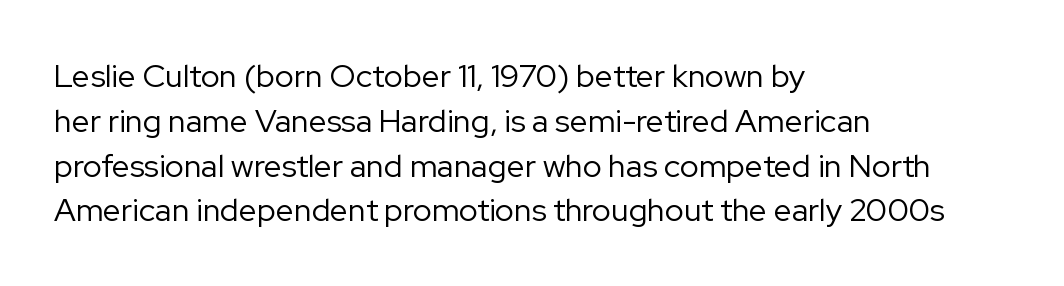
Q: Is the text bold? A: No.
Q: Is the text italic (slanted)? A: No, it is upright.
Q: Is the typeface a serif or a sans-serif typeface? A: Sans-serif.
Q: Is the text underlined? A: No.
Q: How is the paragraph aligned? A: Left-aligned.
Q: Is the spacing between letters normal or unusually wide? A: Normal.
Q: Is the spacing between lines tight, normal or loose? A: Normal.
Q: Width (condensed, normal, or wide)? A: Normal.
Q: Stroke contrast? A: Low.
Q: x-height? A: Medium.
Q: Monospaced? A: No.
